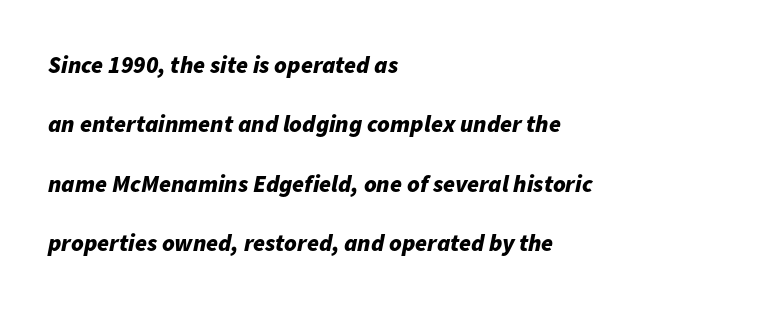
{"italic": "yes", "lean": "right", "slant_degrees": 11, "bold": "yes", "underline": "no", "align": "left", "line_spacing": "loose", "line_spacing_ratio": 2.47, "letter_spacing": "normal", "letter_spacing_em": 0.0, "glyph_px": 24}
